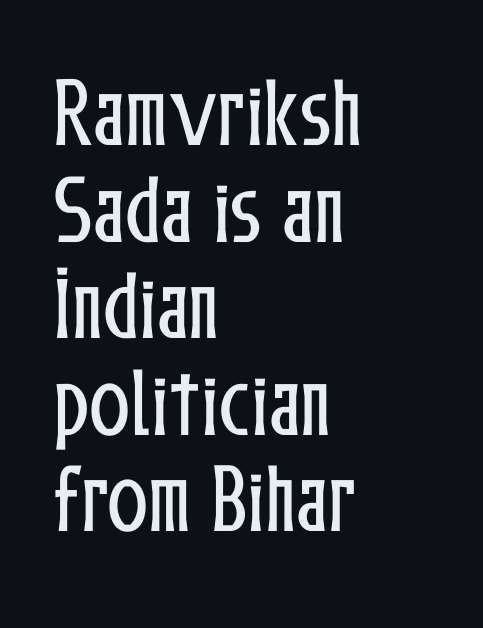
The image shows 76 px condensed type, upright; set left-aligned, normal line spacing (1.27x), normal letter spacing, not underlined; low stroke contrast and a medium x-height.
